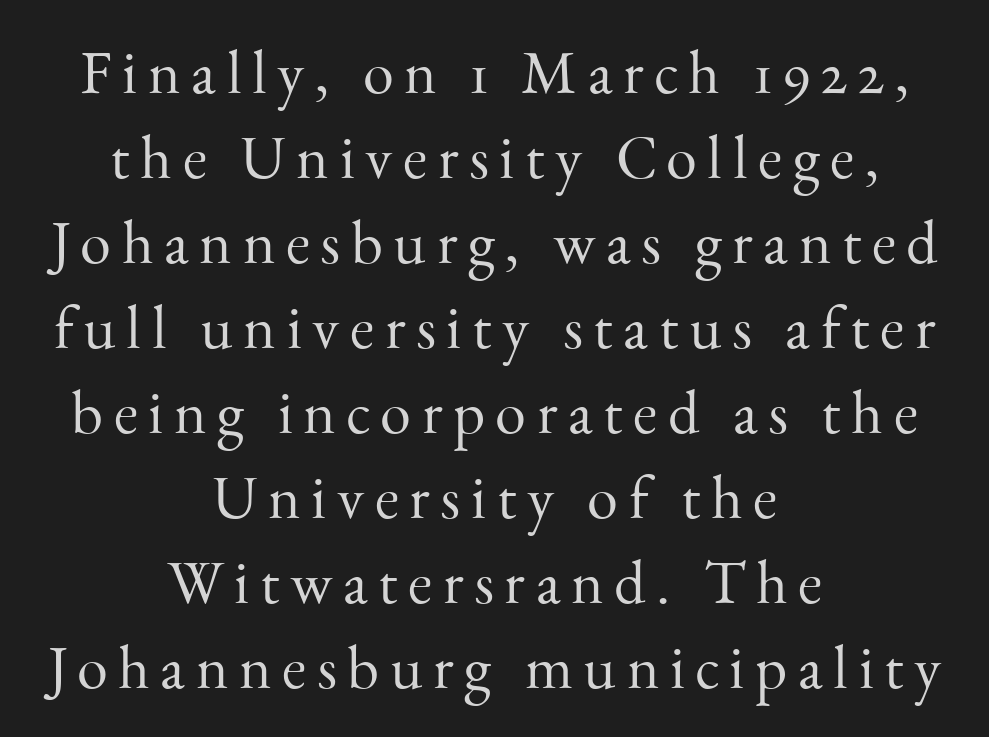
Serifs: yes, visible at the terminals of the letterforms. The space directly below the letters is spotless. Designer's note — italics off, roman on. The rows are spaced the way most documents space them. This reads as an unemphasized weight, regular at the heaviest. One-word summary of the alignment: center.
